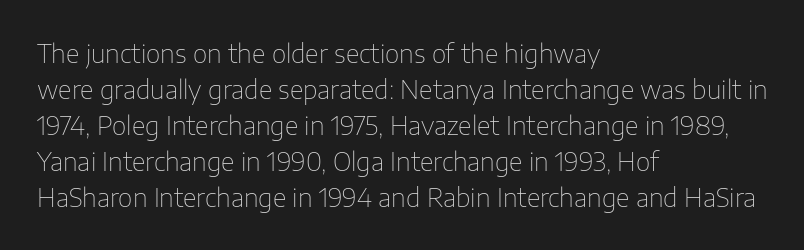
The rendering anchors every line to the left-hand side. Words appear dense and cohesive because spacing is normal. Does the leading feel generous? No, just average. A quiet, ordinary-to-light weight characterises the typeface.
